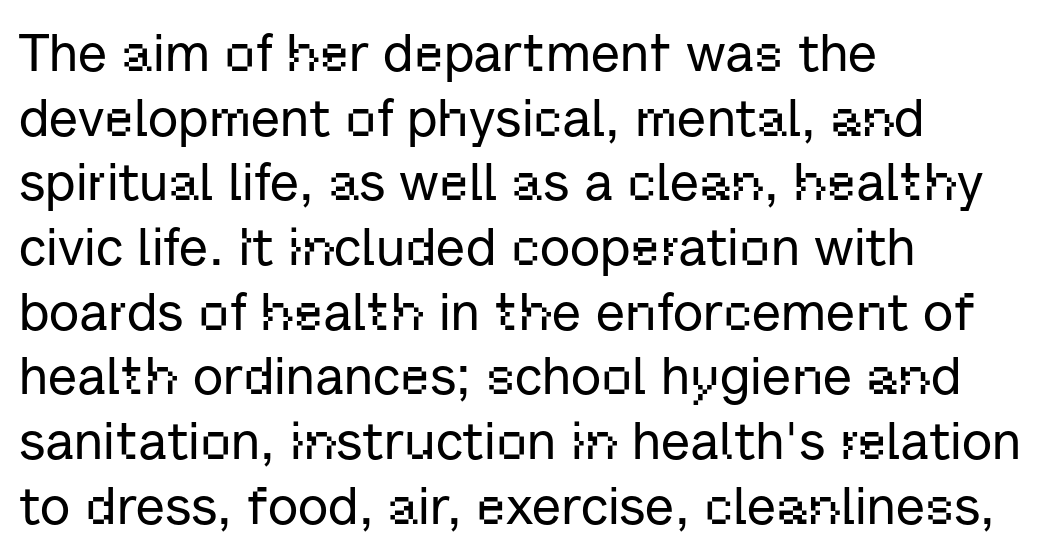
The image shows 53 px sans-serif type, upright; set left-aligned, line spacing 1.22x, normal letter spacing, not underlined; low stroke contrast and a medium x-height.
